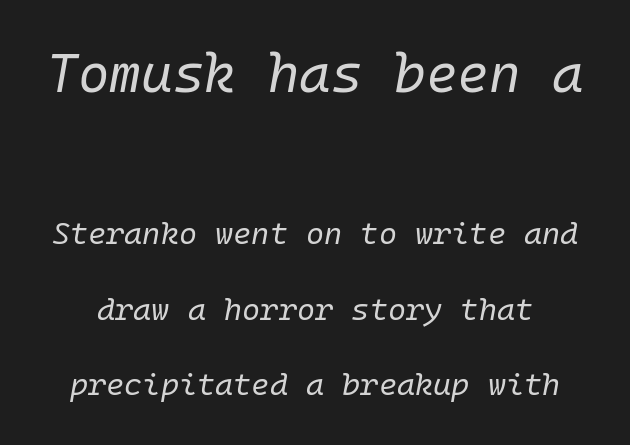
The image shows 54 px regular-weight type, italic (leaning right), monospaced; set loose line spacing (2.43x), normal letter spacing, not underlined; the first (top) block is 1.74x larger; low stroke contrast and a medium x-height.
